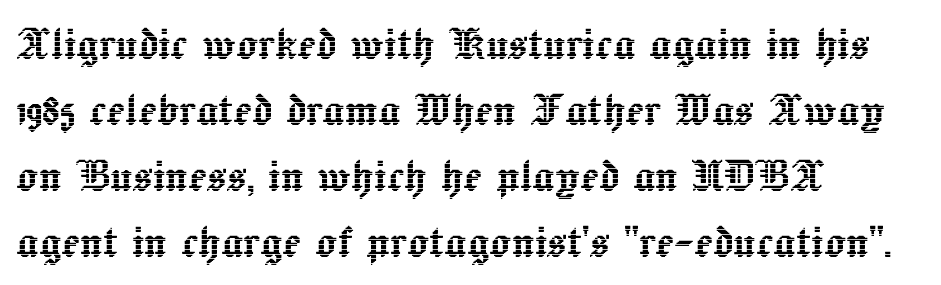
Q: Is the text italic (slanted)? A: No, it is upright.
Q: Is the text underlined? A: No.
Q: How is the paragraph aligned? A: Left-aligned.
Q: Is the spacing between letters normal or unusually wide? A: Normal.
Q: Width (condensed, normal, or wide)? A: Normal.
Q: x-height? A: Medium.
Q: Monospaced? A: No.
